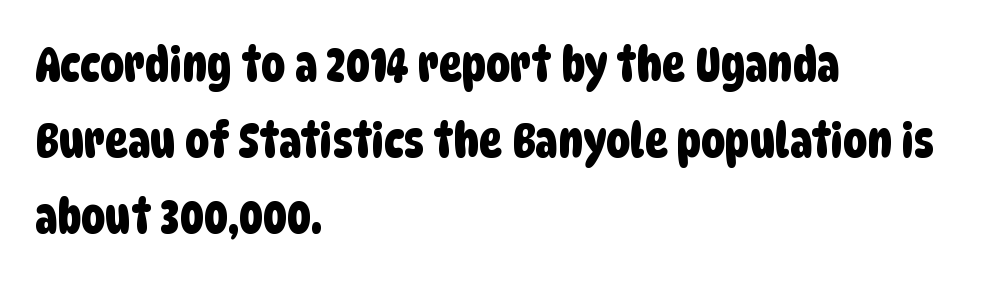
The image shows 48 px condensed sans-serif type; set left-aligned, normal line spacing (1.58x), normal letter spacing, not underlined; low stroke contrast and a large x-height.
